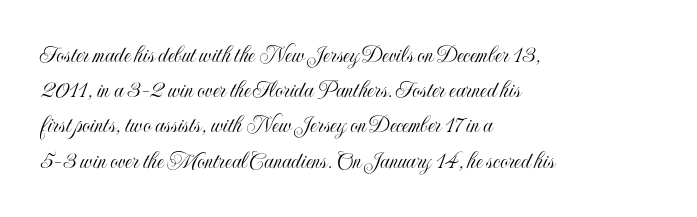
{"underline": "no", "align": "left", "line_spacing": "normal", "line_spacing_ratio": 1.41, "letter_spacing": "normal", "letter_spacing_em": 0.0, "glyph_px": 25}
